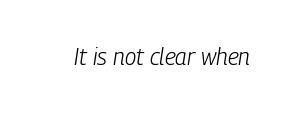
Q: Is the text bold? A: No.
Q: Is the text italic (slanted)? A: Yes, it leans right by about 9 degrees.
Q: Is the text underlined? A: No.
Q: Is the spacing between letters normal or unusually wide? A: Normal.
